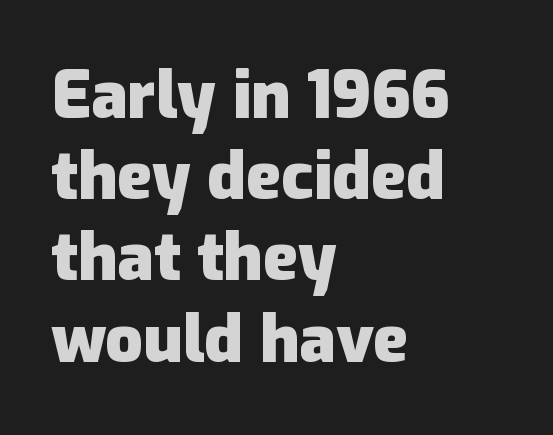
How heavy is the stroke? Heavy — this is a bold. Anything drawn beneath the words? Only blank space. Varying glyph widths throughout — classic text-font behaviour. These lines keep a tight, regular rhythm from letter to letter. Do the letters lean? They stand straight.
